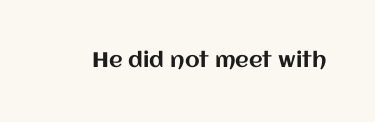
{"italic": "no", "underline": "no", "letter_spacing": "normal", "letter_spacing_em": 0.0, "glyph_px": 21}
